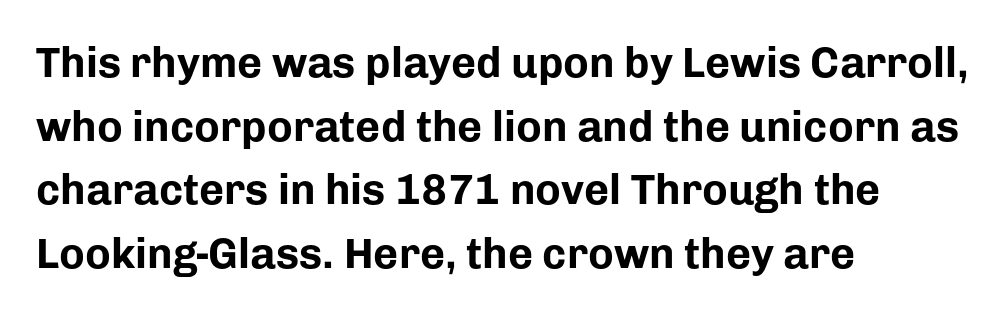
The rendering uses natural spacing where letterforms have individual widths. This is sans-serif lettering, the kind often seen on screens and signage. The type is set solid horizontally, with unmodified tracking. Horizontal alignment here is leftward, the default for most running prose. The gap between lines stays unmarked. Leading: standard.
